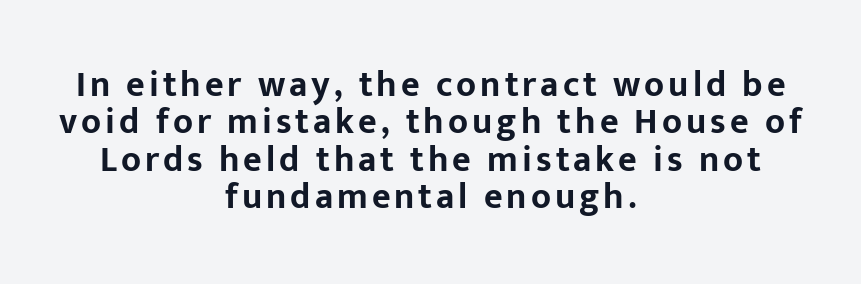
Q: Is the text bold? A: Yes.
Q: Is the text italic (slanted)? A: No, it is upright.
Q: Is the typeface a serif or a sans-serif typeface? A: Sans-serif.
Q: Is the text underlined? A: No.
Q: How is the paragraph aligned? A: Centered.
Q: Is the spacing between lines tight, normal or loose? A: Tight.
Q: Width (condensed, normal, or wide)? A: Normal.
Q: Stroke contrast? A: Low.
Q: x-height? A: Medium.
Q: Monospaced? A: No.
